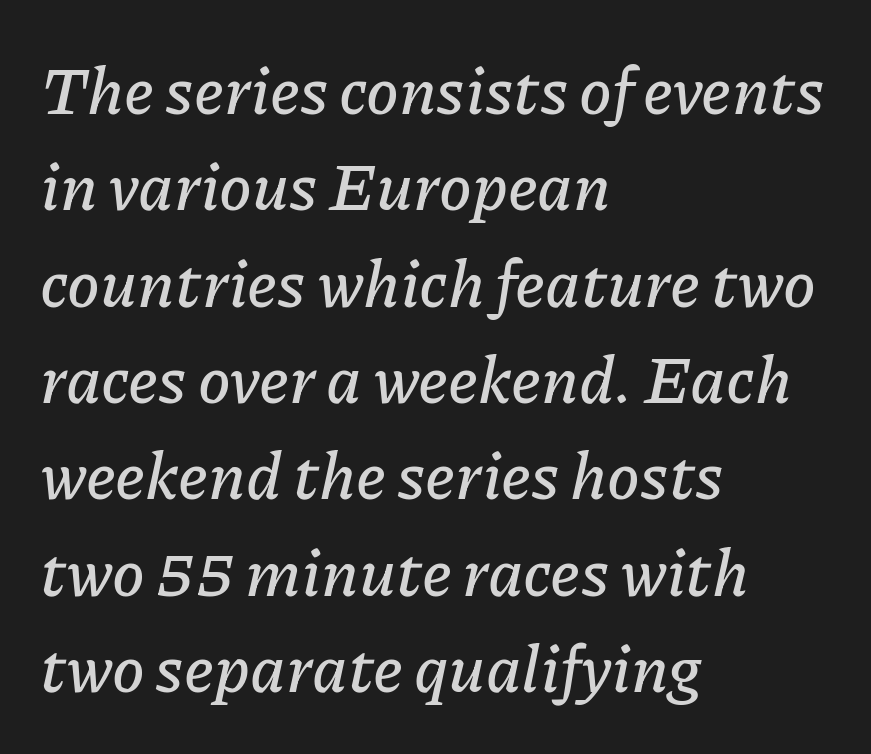
{"italic": "yes", "lean": "right", "slant_degrees": 11, "width": "normal", "stroke_contrast": "low", "x_height": "medium", "monospaced": "no", "underline": "no", "align": "left", "line_spacing": "normal", "line_spacing_ratio": 1.46, "letter_spacing": "normal", "letter_spacing_em": 0.0, "glyph_px": 66}
